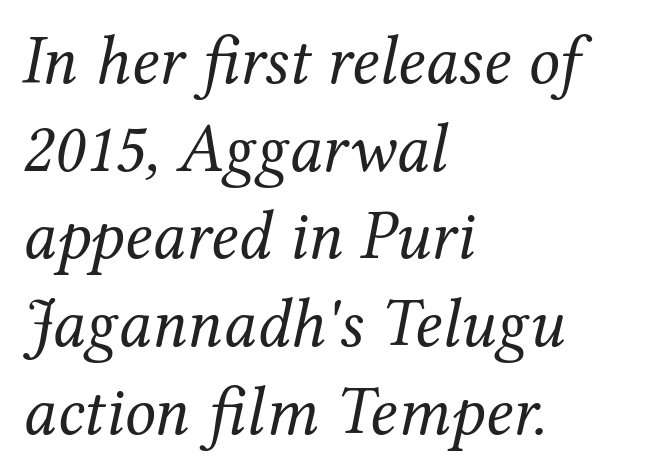
{"serif": "yes", "italic": "yes", "lean": "right", "slant_degrees": 12, "bold": "no", "weight": "regular", "width": "normal", "stroke_contrast": "medium", "x_height": "medium", "monospaced": "no", "underline": "no", "align": "left", "line_spacing": "normal", "line_spacing_ratio": 1.27, "letter_spacing": "normal", "letter_spacing_em": 0.0, "glyph_px": 69}
